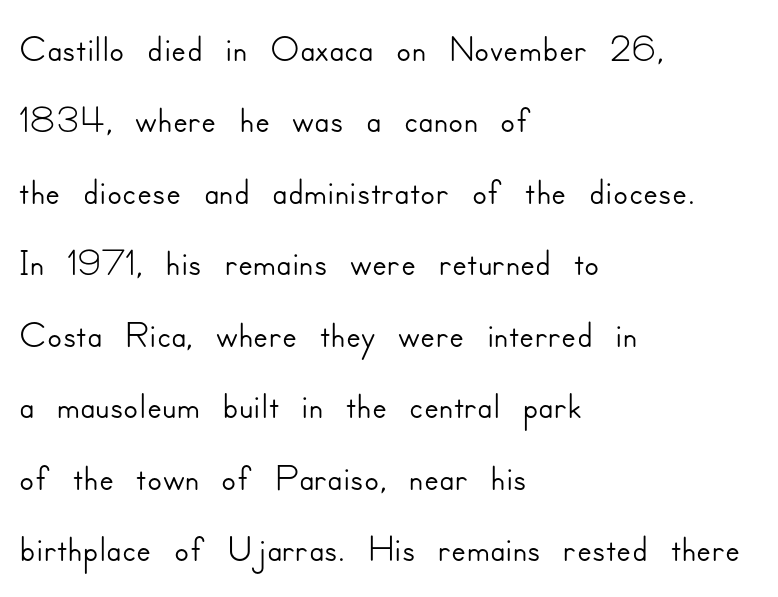
Q: Is the text italic (slanted)? A: No, it is upright.
Q: Is the typeface a serif or a sans-serif typeface? A: Sans-serif.
Q: Is the text underlined? A: No.
Q: How is the paragraph aligned? A: Left-aligned.
Q: Is the spacing between letters normal or unusually wide? A: Normal.
Q: Is the spacing between lines tight, normal or loose? A: Normal.
Q: Width (condensed, normal, or wide)? A: Normal.
Q: Stroke contrast? A: Low.
Q: x-height? A: Small.
Q: Monospaced? A: No.
